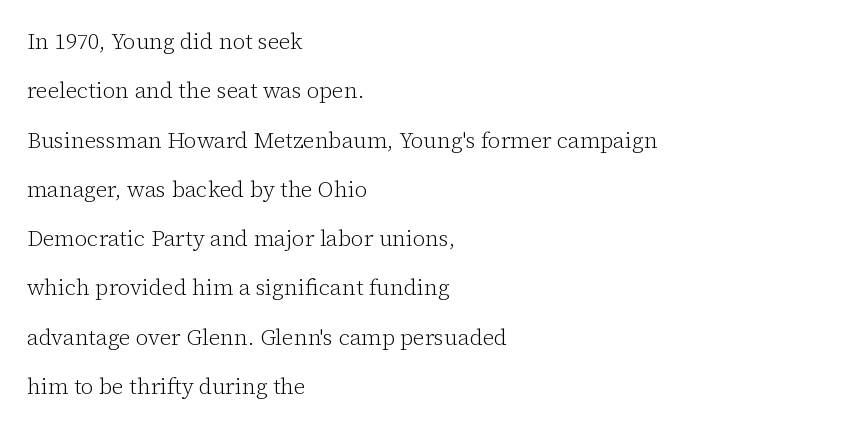
The image shows 22 px text type, upright; set left-aligned, loose line spacing (2.24x), normal letter spacing, not underlined.
